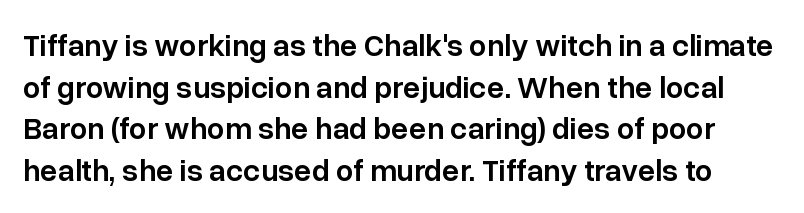
{"serif": "no", "italic": "no", "bold": "semi", "weight": "semibold", "width": "normal", "stroke_contrast": "low", "x_height": "medium", "monospaced": "no", "underline": "no", "line_spacing": "normal", "line_spacing_ratio": 1.34, "letter_spacing": "normal", "letter_spacing_em": 0.0, "glyph_px": 31}
